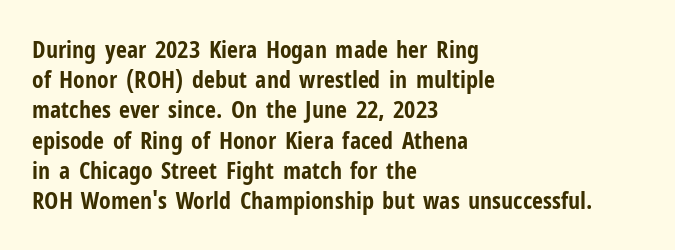
The image shows 24 px bold type, upright; set left-aligned, normal line spacing (1.26x), normal letter spacing, not underlined.
